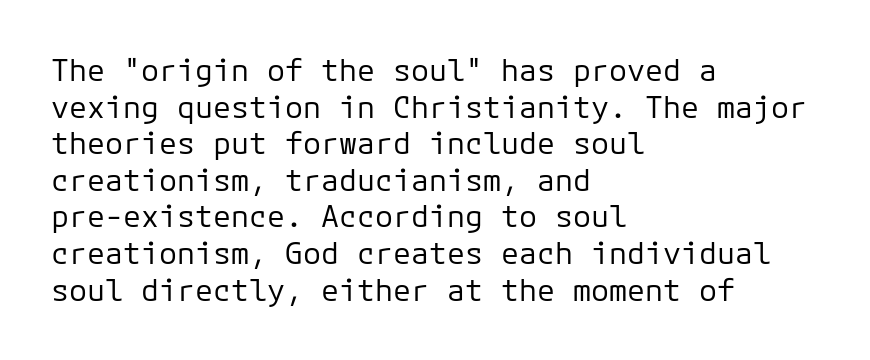
{"serif": "no", "italic": "no", "bold": "no", "weight": "regular", "width": "normal", "stroke_contrast": "low", "x_height": "medium", "monospaced": "yes", "underline": "no", "align": "left", "line_spacing_ratio": 1.22, "letter_spacing": "normal", "letter_spacing_em": 0.0, "glyph_px": 30}
